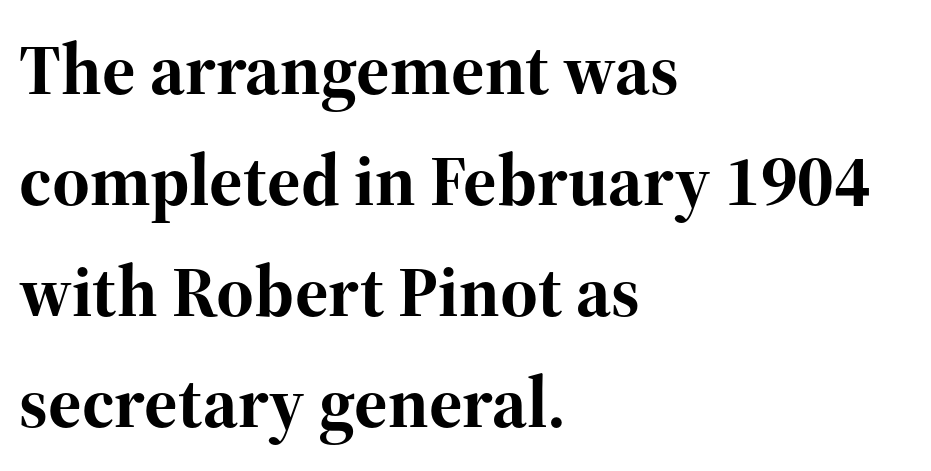
Q: Is the text bold? A: Yes.
Q: Is the text italic (slanted)? A: No, it is upright.
Q: Is the typeface a serif or a sans-serif typeface? A: Serif.
Q: Is the text underlined? A: No.
Q: How is the paragraph aligned? A: Left-aligned.
Q: Is the spacing between letters normal or unusually wide? A: Normal.
Q: Is the spacing between lines tight, normal or loose? A: Normal.
Q: Width (condensed, normal, or wide)? A: Normal.
Q: Stroke contrast? A: High.
Q: x-height? A: Medium.
Q: Monospaced? A: No.
